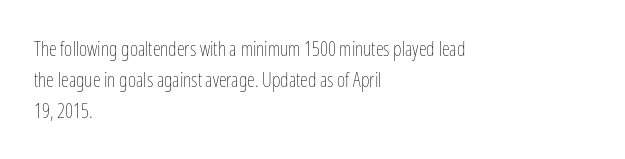
{"italic": "no", "bold": "no", "underline": "no", "align": "left", "line_spacing": "normal", "line_spacing_ratio": 1.56, "letter_spacing": "normal", "letter_spacing_em": 0.0, "glyph_px": 20}
